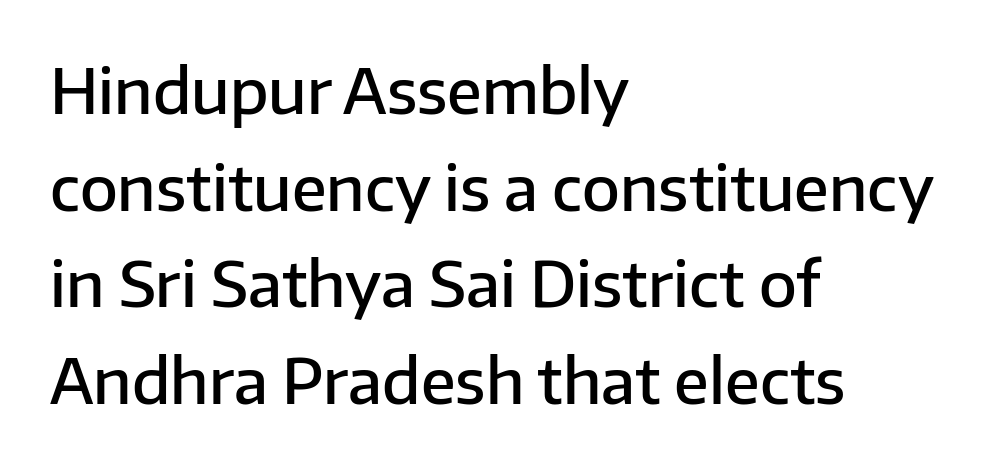
Q: Is the text bold? A: Semi-bold.
Q: Is the text italic (slanted)? A: No, it is upright.
Q: Is the typeface a serif or a sans-serif typeface? A: Sans-serif.
Q: Is the text underlined? A: No.
Q: How is the paragraph aligned? A: Left-aligned.
Q: Is the spacing between letters normal or unusually wide? A: Normal.
Q: Is the spacing between lines tight, normal or loose? A: Normal.
Q: Width (condensed, normal, or wide)? A: Normal.
Q: Stroke contrast? A: Low.
Q: x-height? A: Medium.
Q: Monospaced? A: No.
